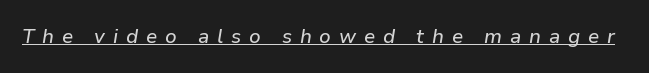
Q: Is the text italic (slanted)? A: Yes, it leans right by about 9 degrees.
Q: Is the text underlined? A: Yes.
Q: Is the spacing between letters normal or unusually wide? A: Unusually wide.
